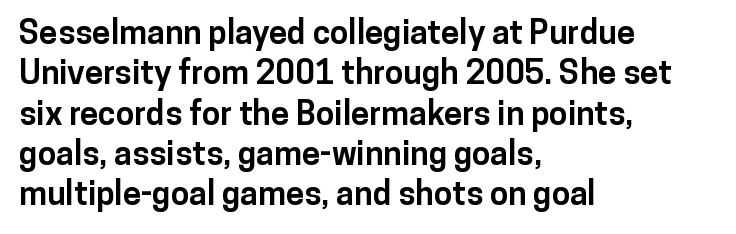
Anything drawn beneath the words? Only blank space. Looks like regular typesetting: each glyph gets only the width it needs. Nothing unusual about the tracking: characters are spaced as the font intends. Does the type have serifs? No, each stem ends abruptly. Is there any slant? The stems are plumb. Is the type bold? Yes — the strokes are clearly thick and heavy.
